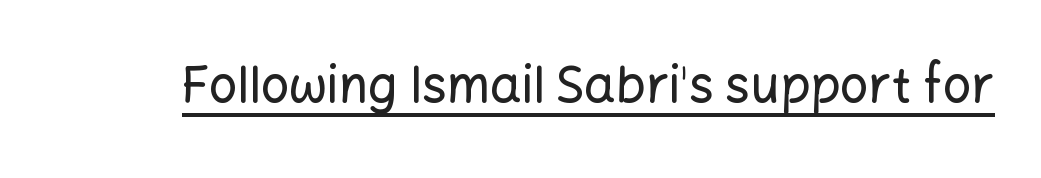
The image shows 50 px sans-serif type, upright; set normal letter spacing, underlined; low stroke contrast and a medium x-height.
